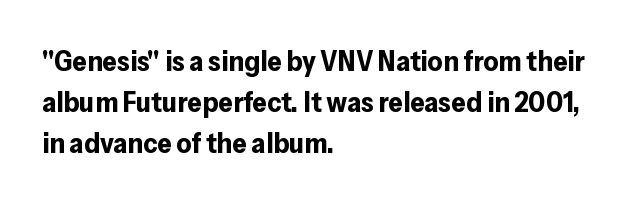
Q: Is the text bold? A: Yes.
Q: Is the text italic (slanted)? A: No, it is upright.
Q: Is the typeface a serif or a sans-serif typeface? A: Sans-serif.
Q: Is the text underlined? A: No.
Q: How is the paragraph aligned? A: Left-aligned.
Q: Is the spacing between letters normal or unusually wide? A: Normal.
Q: Is the spacing between lines tight, normal or loose? A: Normal.
Q: Width (condensed, normal, or wide)? A: Normal.
Q: Stroke contrast? A: Low.
Q: x-height? A: Medium.
Q: Monospaced? A: No.
